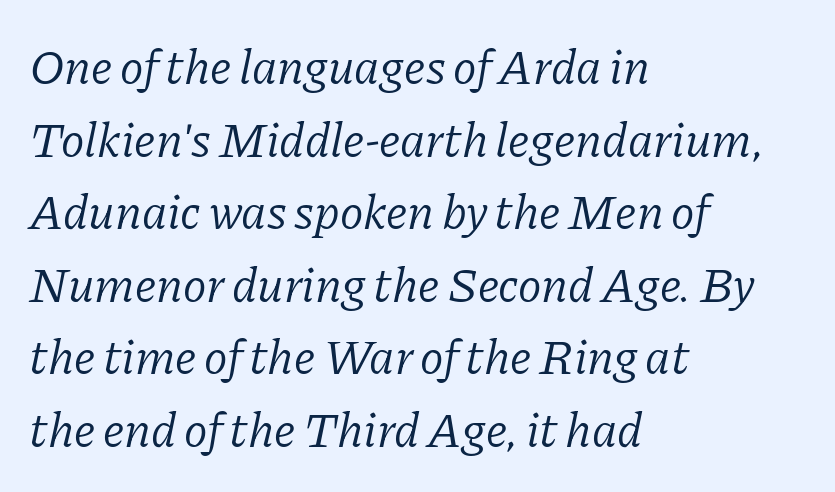
The image shows 49 px light serif type, italic (leaning right); set left-aligned, normal line spacing (1.48x), normal letter spacing, not underlined; low stroke contrast and a medium x-height.
